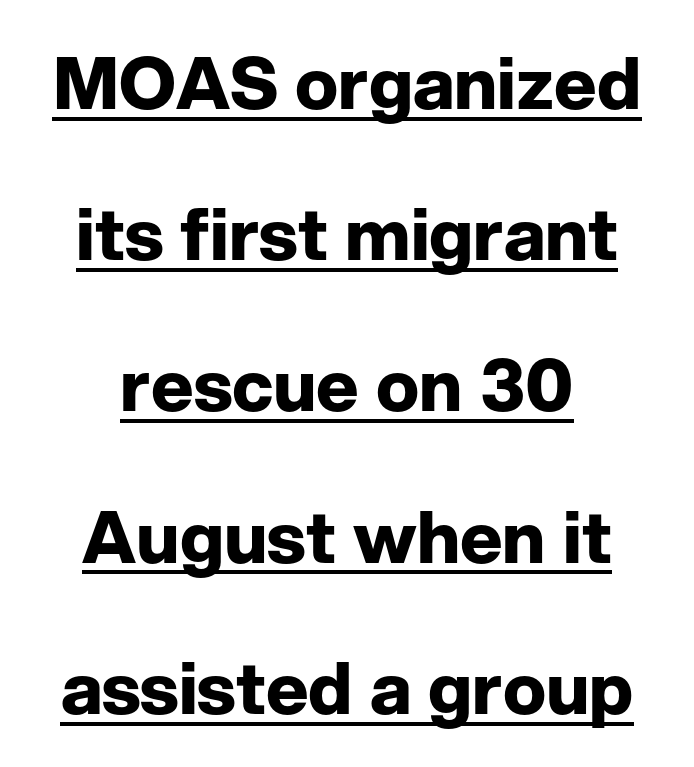
Q: Is the text bold? A: Yes.
Q: Is the text italic (slanted)? A: No, it is upright.
Q: Is the typeface a serif or a sans-serif typeface? A: Sans-serif.
Q: Is the text underlined? A: Yes.
Q: How is the paragraph aligned? A: Centered.
Q: Is the spacing between letters normal or unusually wide? A: Normal.
Q: Is the spacing between lines tight, normal or loose? A: Loose.
Q: Width (condensed, normal, or wide)? A: Normal.
Q: Stroke contrast? A: Low.
Q: x-height? A: Medium.
Q: Monospaced? A: No.
